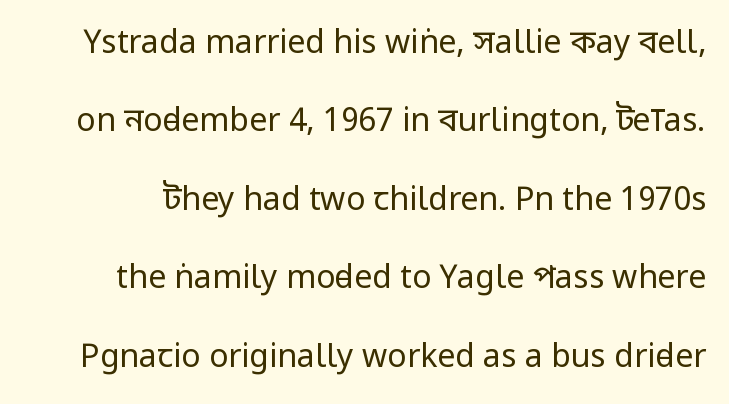
{"serif": "no", "italic": "no", "bold": "no", "weight": "regular", "width": "condensed", "stroke_contrast": "low", "x_height": "large", "monospaced": "no", "underline": "no", "line_spacing": "loose", "line_spacing_ratio": 2.45, "letter_spacing": "normal", "letter_spacing_em": 0.0, "glyph_px": 32}
